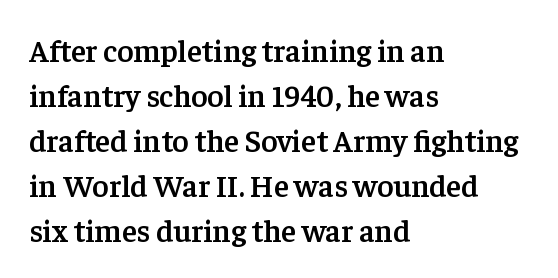
{"serif": "yes", "italic": "no", "bold": "semi", "weight": "semibold", "width": "normal", "stroke_contrast": "low", "x_height": "medium", "monospaced": "no", "underline": "no", "align": "left", "line_spacing": "normal", "line_spacing_ratio": 1.45, "letter_spacing": "normal", "letter_spacing_em": 0.0, "glyph_px": 31}
